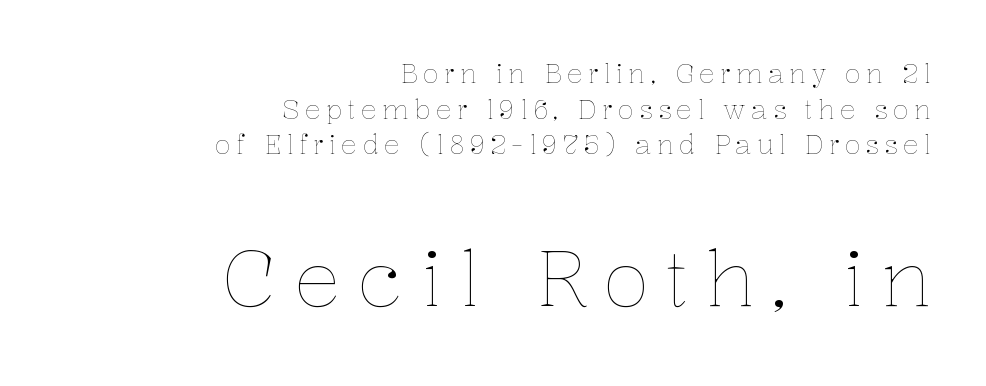
The image shows 78 px thin type, upright; set right-aligned, normal line spacing (1.37x), unusually wide letter spacing (+0.21 em), not underlined; the second (bottom) block is 3.0x larger; low stroke contrast and a medium x-height.
